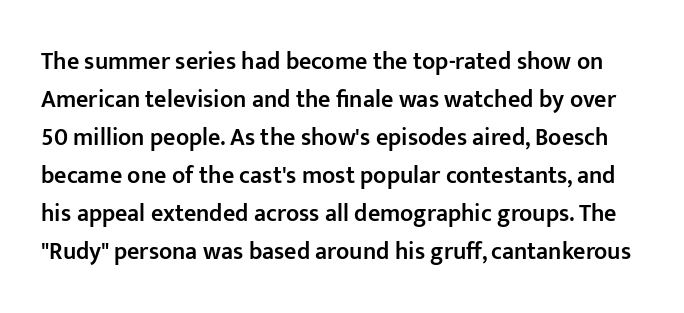
Every character sits straight up, as roman type does. Each new line begins a customary step beneath the previous one. Anything drawn beneath the words? Only blank space. Look at the tracking — it's just the regular setting, nothing added. The sample has been set in demibold, a notch under bold.
